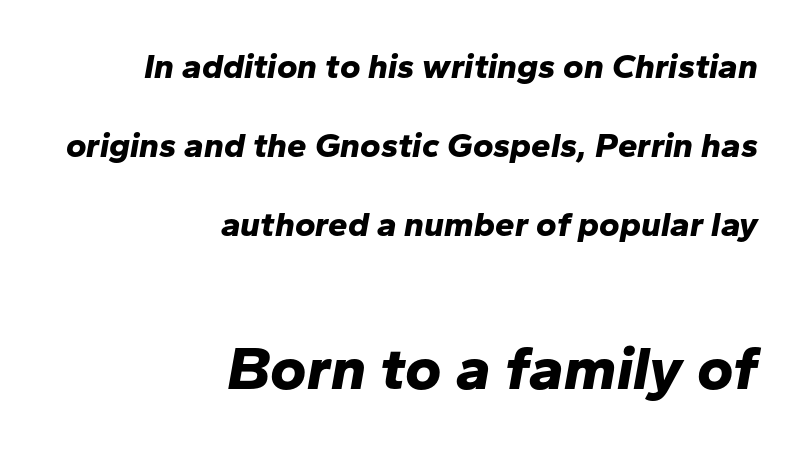
The letters advance in unequal steps, a hallmark of proportional type. The lines are spread far apart with generous leading. You'd pick this weight for a headline — it's a proper bold. The passage shown begins with its smaller block and ends with its larger one. The setting favours the right margin, as signatures and pull-quotes sometimes do.
